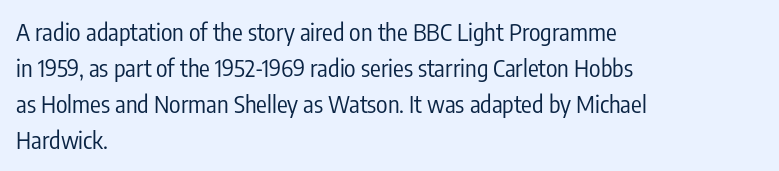
{"italic": "no", "bold": "no", "underline": "no", "align": "left", "line_spacing": "normal", "line_spacing_ratio": 1.5, "letter_spacing": "normal", "letter_spacing_em": 0.0, "glyph_px": 24}
